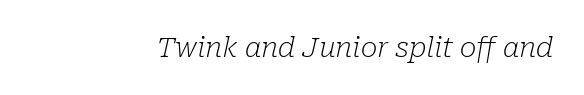
Compared with ordinary roman type, these characters are visibly tilted. These lines are composed in type with serifs. The passage shown has conventional tracking throughout. Stems here are at most as thick as an everyday book face.
